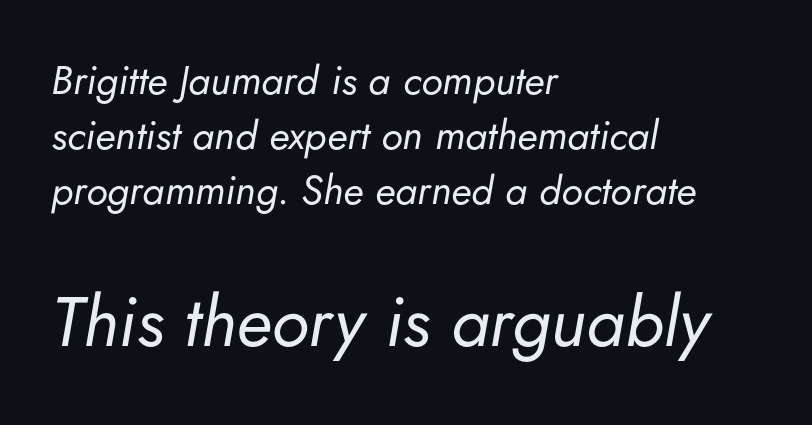
{"italic": "yes", "lean": "right", "slant_degrees": 5, "bold": "no", "weight": "regular", "width": "normal", "stroke_contrast": "low", "x_height": "small", "monospaced": "no", "underline": "no", "align": "left", "line_spacing": "normal", "line_spacing_ratio": 1.37, "letter_spacing": "normal", "letter_spacing_em": 0.0, "larger_block": "second", "size_ratio": 1.75, "glyph_px": 70}
